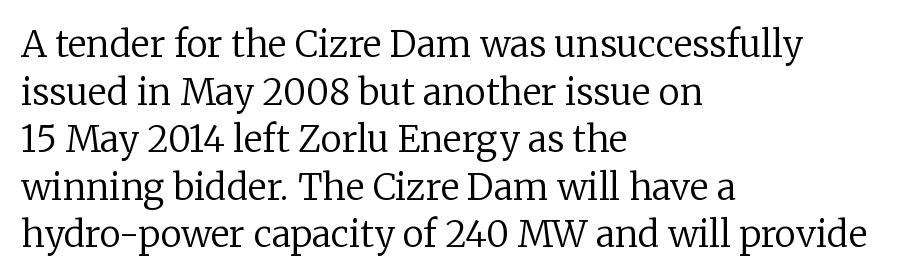
{"serif": "yes", "italic": "no", "bold": "no", "weight": "regular", "width": "normal", "stroke_contrast": "low", "x_height": "medium", "monospaced": "no", "underline": "no", "align": "left", "line_spacing": "normal", "line_spacing_ratio": 1.32, "letter_spacing": "normal", "letter_spacing_em": 0.0, "glyph_px": 36}
